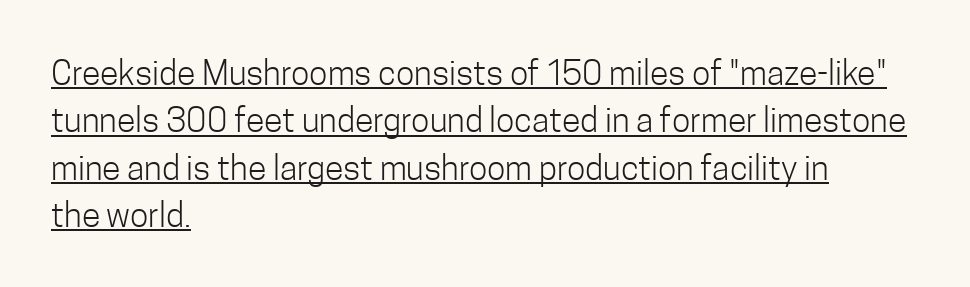
Q: Is the text bold? A: No.
Q: Is the text italic (slanted)? A: No, it is upright.
Q: Is the typeface a serif or a sans-serif typeface? A: Sans-serif.
Q: Is the text underlined? A: Yes.
Q: How is the paragraph aligned? A: Left-aligned.
Q: Is the spacing between letters normal or unusually wide? A: Normal.
Q: Is the spacing between lines tight, normal or loose? A: Normal.
Q: Width (condensed, normal, or wide)? A: Condensed.
Q: Stroke contrast? A: Low.
Q: x-height? A: Medium.
Q: Monospaced? A: No.
